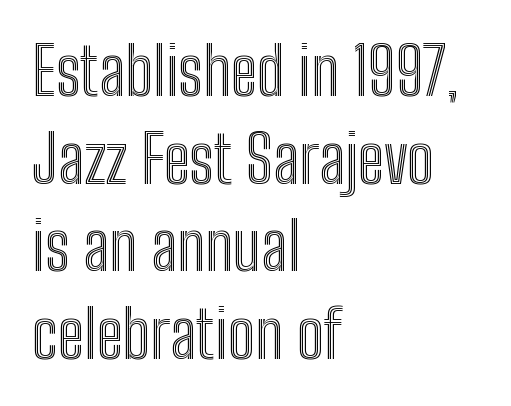
The image shows 65 px condensed type, upright; set left-aligned, normal line spacing (1.35x), normal letter spacing, not underlined; a medium x-height.
